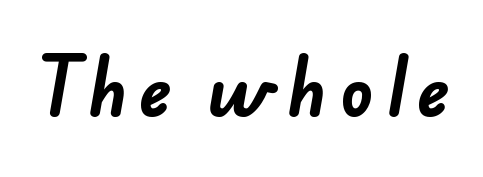
The type family on display is of the sans-serif kind. Each glyph is drawn with heavy, bold strokes. Here the designer chose a conventional face with non-uniform glyph widths. Unmarked baselines from the first word to the last.
